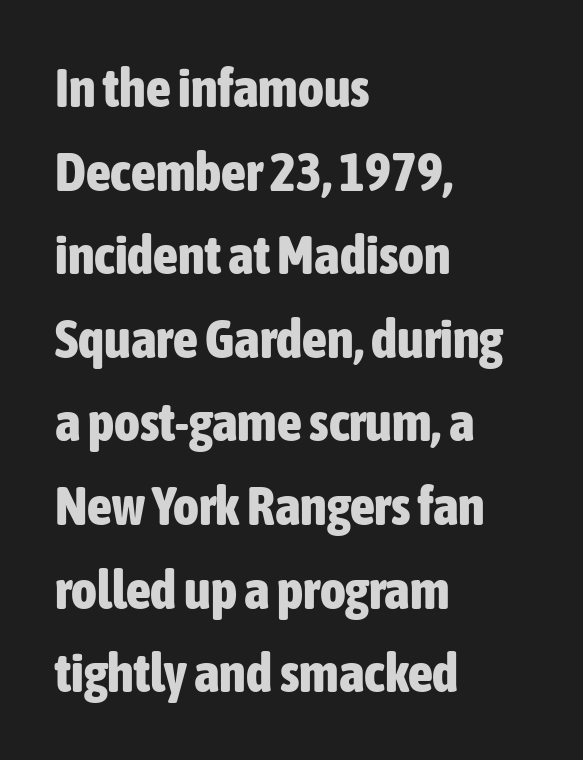
{"serif": "no", "italic": "no", "bold": "yes", "weight": "bold", "width": "condensed", "stroke_contrast": "low", "x_height": "medium", "monospaced": "no", "underline": "no", "align": "left", "line_spacing": "normal", "line_spacing_ratio": 1.52, "letter_spacing": "normal", "letter_spacing_em": 0.0, "glyph_px": 55}
